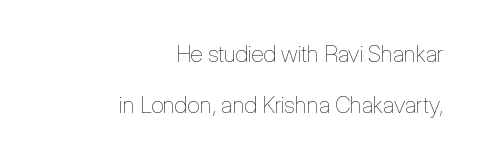
{"italic": "no", "bold": "no", "underline": "no", "align": "right", "line_spacing": "loose", "line_spacing_ratio": 2.22, "letter_spacing": "normal", "letter_spacing_em": 0.0, "glyph_px": 23}
